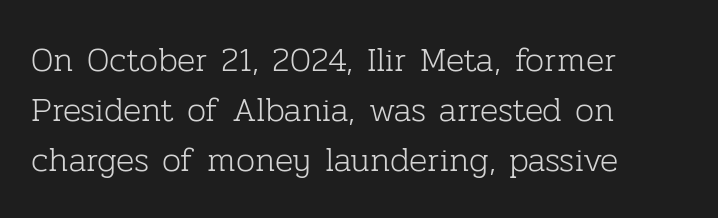
The image shows 34 px light serif type, upright; set left-aligned, normal line spacing (1.47x), normal letter spacing, not underlined; low stroke contrast and a medium x-height.
